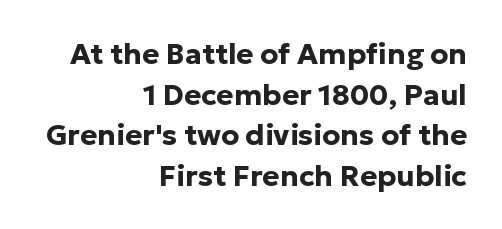
The image shows 29 px bold sans-serif type, upright; set right-aligned, normal line spacing (1.4x), normal letter spacing, not underlined; low stroke contrast and a medium x-height.
